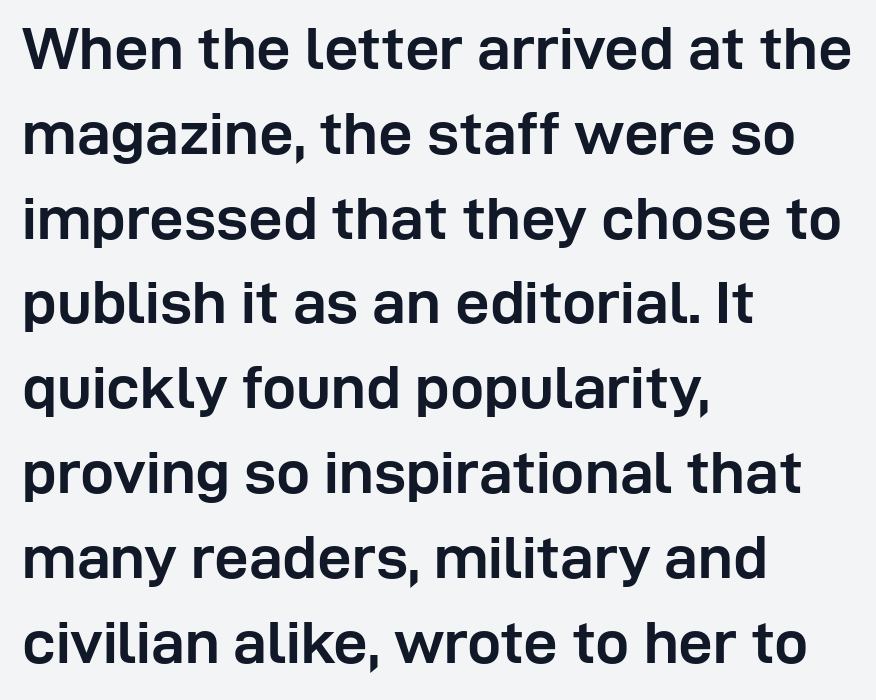
Q: Is the text bold? A: Yes.
Q: Is the text italic (slanted)? A: No, it is upright.
Q: Is the typeface a serif or a sans-serif typeface? A: Sans-serif.
Q: Is the text underlined? A: No.
Q: How is the paragraph aligned? A: Left-aligned.
Q: Is the spacing between letters normal or unusually wide? A: Normal.
Q: Is the spacing between lines tight, normal or loose? A: Normal.
Q: Width (condensed, normal, or wide)? A: Normal.
Q: Stroke contrast? A: Low.
Q: x-height? A: Medium.
Q: Monospaced? A: No.
